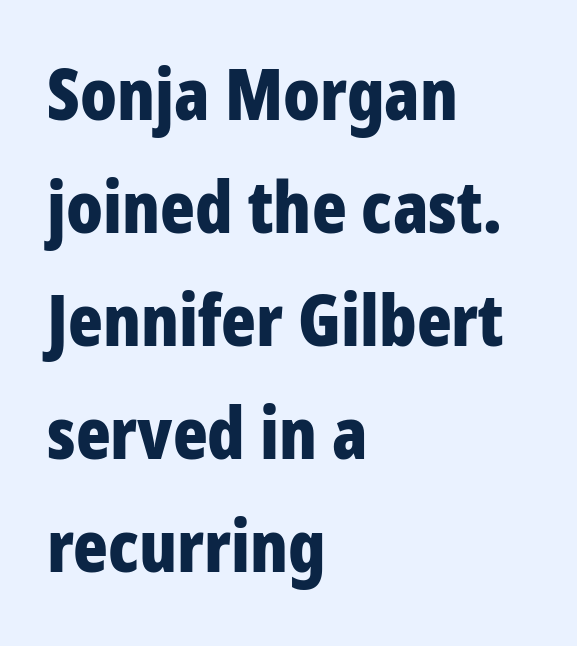
On the weight axis this lands at bold, roughly 700. No italicization has been applied; the sample stays upright. Normally led — the rows are evenly, conventionally spaced. The line texture is even and compact thanks to regular tracking.
